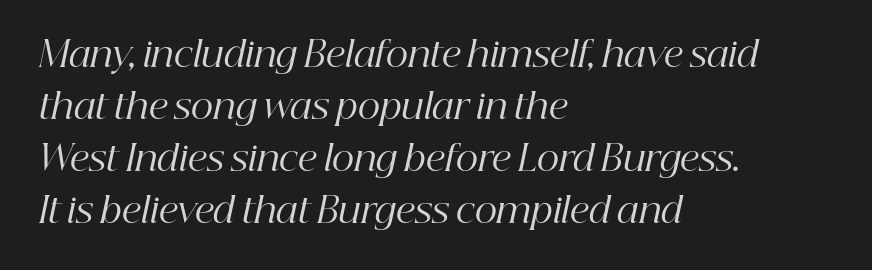
{"serif": "yes", "italic": "yes", "lean": "right", "slant_degrees": 12, "bold": "no", "weight": "regular", "width": "normal", "stroke_contrast": "high", "x_height": "medium", "monospaced": "no", "underline": "no", "align": "left", "line_spacing": "normal", "line_spacing_ratio": 1.49, "letter_spacing": "normal", "letter_spacing_em": 0.0, "glyph_px": 35}
